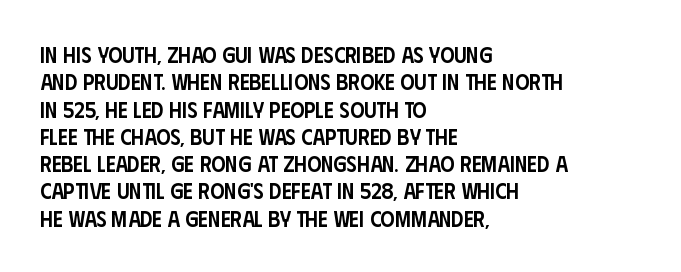
{"italic": "no", "bold": "semi", "underline": "no", "align": "left", "line_spacing_ratio": 1.24, "letter_spacing": "normal", "letter_spacing_em": 0.0, "glyph_px": 22}
